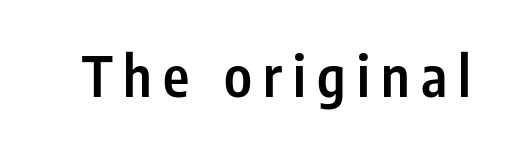
{"serif": "no", "italic": "no", "bold": "semi", "weight": "semibold", "width": "condensed", "stroke_contrast": "low", "x_height": "medium", "monospaced": "no", "underline": "no", "letter_spacing": "wide", "letter_spacing_em": 0.2, "glyph_px": 56}
